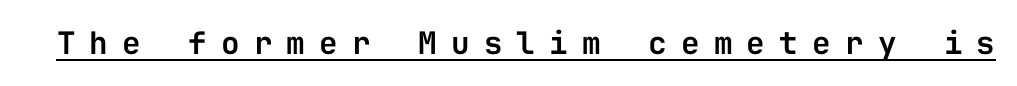
This is roman type, the default non-slanted kind. This sample has the even, mechanical cadence of fixed-width lettering. A rule runs beneath these lines of type. The tracking reads as deliberately expanded to a designer's eye.
